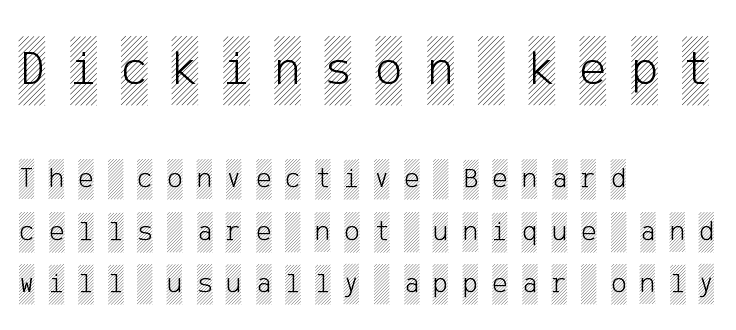
{"italic": "no", "width": "condensed", "x_height": "large", "underline": "no", "align": "left", "line_spacing_ratio": 1.81, "letter_spacing": "wide", "letter_spacing_em": 0.49, "larger_block": "first", "size_ratio": 1.72, "glyph_px": 50}
